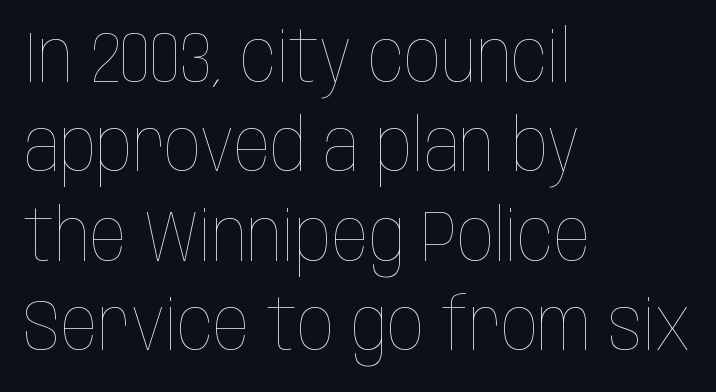
{"italic": "no", "bold": "no", "weight": "thin", "width": "condensed", "stroke_contrast": "low", "x_height": "large", "monospaced": "no", "underline": "no", "align": "left", "line_spacing_ratio": 1.24, "letter_spacing": "normal", "letter_spacing_em": 0.0, "glyph_px": 72}
